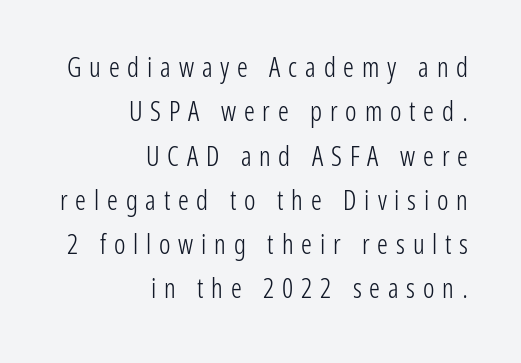
The image shows 27 px text type, upright; set right-aligned, normal line spacing (1.64x), unusually wide letter spacing (+0.29 em), not underlined.
